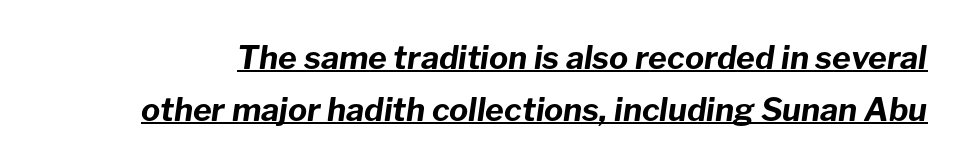
The image shows 32 px bold type, italic (leaning right); set normal line spacing (1.61x), normal letter spacing, underlined; low stroke contrast and a medium x-height.
